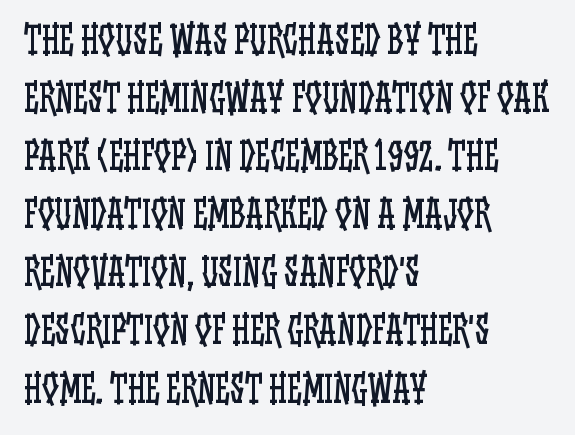
The image shows 37 px regular-weight, condensed type, upright; set left-aligned, normal line spacing (1.57x), normal letter spacing, not underlined; low stroke contrast and a large x-height.
